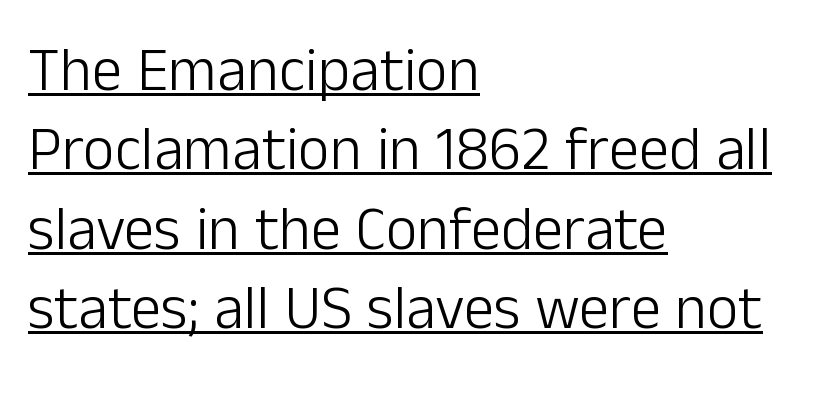
The image shows 61 px light sans-serif type, upright; set left-aligned, normal line spacing (1.3x), normal letter spacing, underlined; low stroke contrast and a medium x-height.
